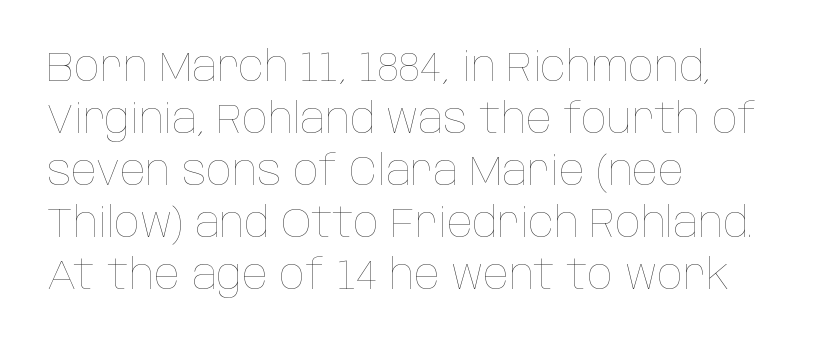
The image shows 42 px thin, condensed type, upright; set left-aligned, line spacing 1.24x, normal letter spacing, not underlined; low stroke contrast and a large x-height.
